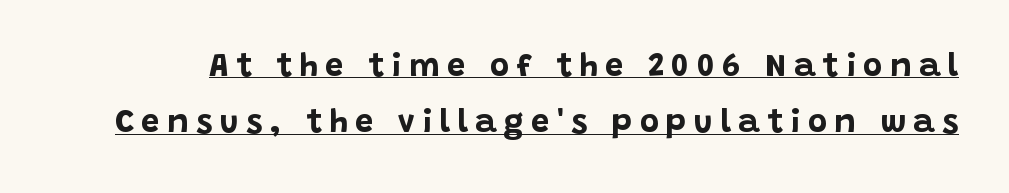
Q: Is the text bold? A: Yes.
Q: Is the text italic (slanted)? A: No, it is upright.
Q: Is the typeface a serif or a sans-serif typeface? A: Sans-serif.
Q: Is the text underlined? A: Yes.
Q: Is the spacing between letters normal or unusually wide? A: Unusually wide.
Q: Width (condensed, normal, or wide)? A: Normal.
Q: Stroke contrast? A: Low.
Q: x-height? A: Large.
Q: Monospaced? A: No.
